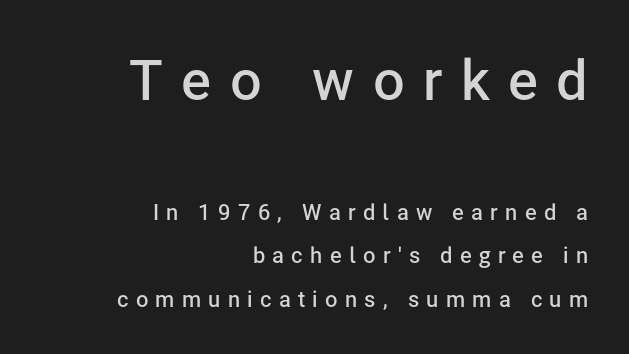
{"serif": "no", "italic": "no", "bold": "semi", "weight": "semibold", "width": "normal", "stroke_contrast": "low", "x_height": "medium", "monospaced": "no", "underline": "no", "align": "right", "line_spacing": "loose", "line_spacing_ratio": 1.97, "letter_spacing": "wide", "letter_spacing_em": 0.33, "larger_block": "first", "size_ratio": 2.55, "glyph_px": 56}
